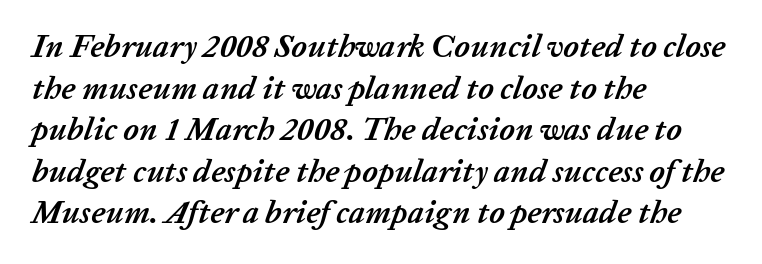
The image shows 32 px semibold type, italic (leaning right); set left-aligned, normal line spacing (1.3x), normal letter spacing, not underlined; low stroke contrast and a medium x-height.
